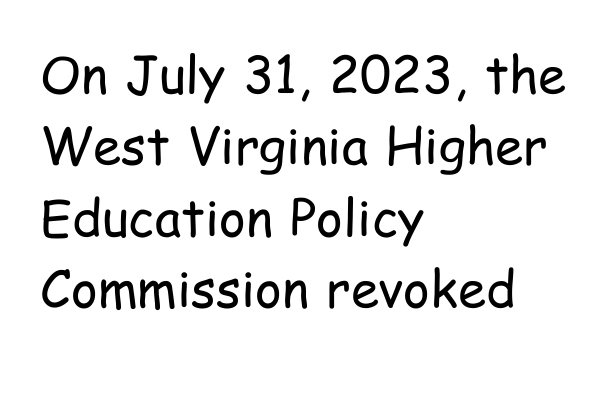
Q: Is the text bold? A: No.
Q: Is the text italic (slanted)? A: No, it is upright.
Q: Is the typeface a serif or a sans-serif typeface? A: Sans-serif.
Q: Is the text underlined? A: No.
Q: How is the paragraph aligned? A: Left-aligned.
Q: Is the spacing between letters normal or unusually wide? A: Normal.
Q: Is the spacing between lines tight, normal or loose? A: Normal.
Q: Width (condensed, normal, or wide)? A: Condensed.
Q: Stroke contrast? A: Low.
Q: x-height? A: Medium.
Q: Monospaced? A: No.
